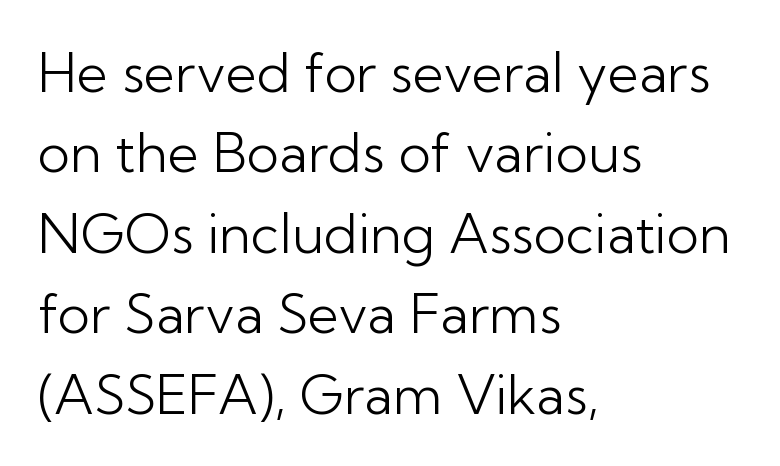
The image shows 54 px light sans-serif type, upright; set left-aligned, normal line spacing (1.49x), normal letter spacing, not underlined; low stroke contrast and a medium x-height.
